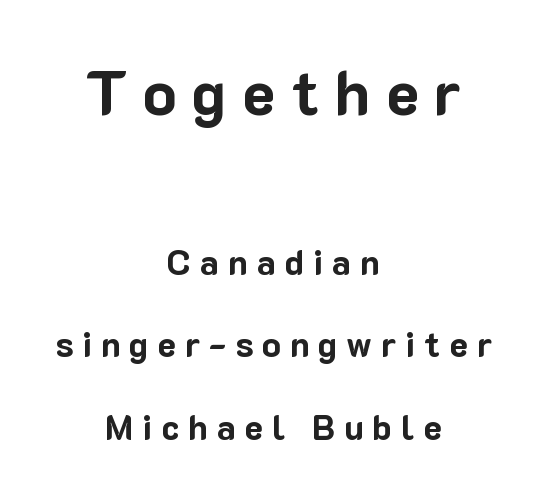
{"serif": "no", "italic": "no", "bold": "yes", "weight": "bold", "width": "normal", "stroke_contrast": "low", "x_height": "medium", "monospaced": "no", "underline": "no", "align": "center", "line_spacing": "loose", "line_spacing_ratio": 2.37, "letter_spacing": "wide", "letter_spacing_em": 0.25, "larger_block": "first", "size_ratio": 1.77, "glyph_px": 62}
